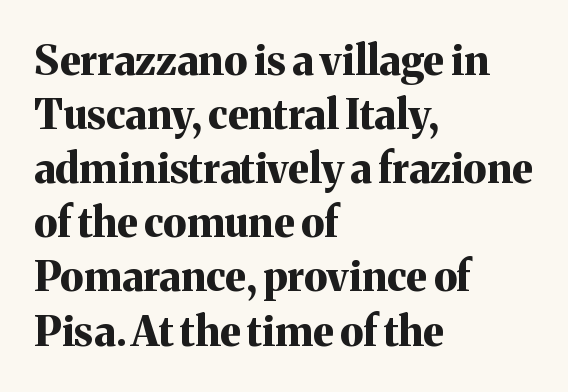
Q: Is the text bold? A: Yes.
Q: Is the text italic (slanted)? A: No, it is upright.
Q: Is the typeface a serif or a sans-serif typeface? A: Serif.
Q: Is the text underlined? A: No.
Q: How is the paragraph aligned? A: Left-aligned.
Q: Is the spacing between letters normal or unusually wide? A: Normal.
Q: Is the spacing between lines tight, normal or loose? A: Normal.
Q: Width (condensed, normal, or wide)? A: Normal.
Q: Stroke contrast? A: Medium.
Q: x-height? A: Medium.
Q: Monospaced? A: No.
